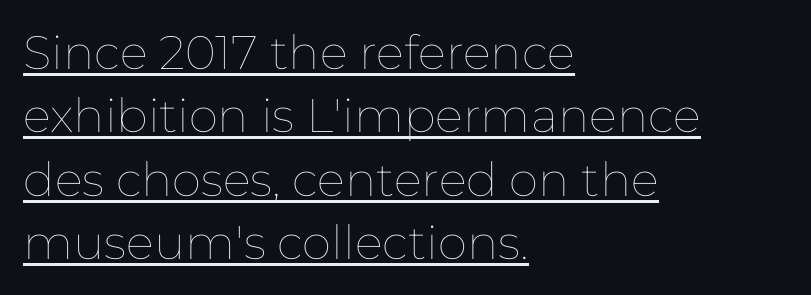
The image shows 47 px thin type, upright; set left-aligned, normal line spacing (1.35x), normal letter spacing, underlined; low stroke contrast and a medium x-height.
